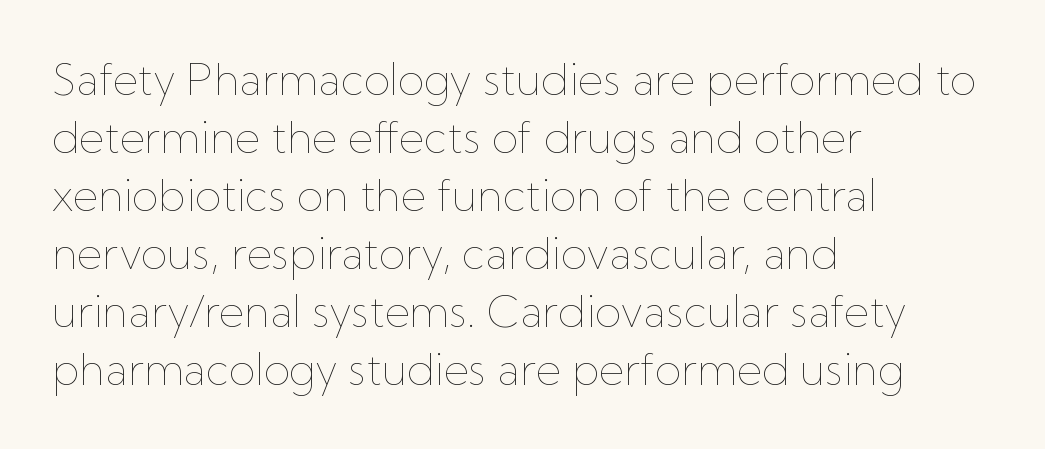
Ordinary non-slanted type is in use. Compared with a centered layout, this one pins lines to the left instead. The typesetting does not lean heavy: it is not bold. The passage shown is typed in a proportional face where columns would drift. What stands out about the letter spacing? Nothing — it is the standard amount. Whoever set this chose a conventional vertical rhythm.
